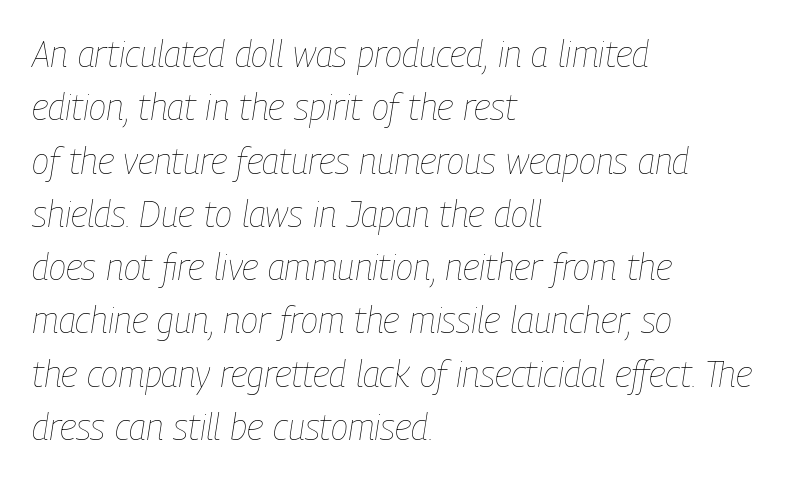
{"italic": "yes", "lean": "right", "slant_degrees": 9, "bold": "no", "weight": "thin", "width": "condensed", "stroke_contrast": "low", "x_height": "medium", "monospaced": "no", "underline": "no", "align": "left", "line_spacing": "normal", "line_spacing_ratio": 1.48, "letter_spacing": "normal", "letter_spacing_em": 0.0, "glyph_px": 36}
